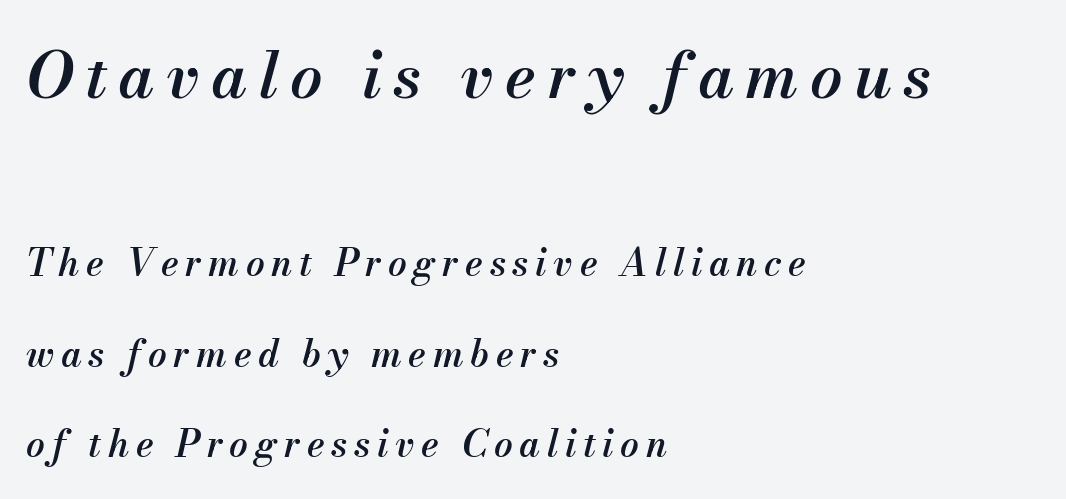
The image shows 64 px semibold type, italic (leaning right); set left-aligned, loose line spacing (2.45x), not underlined; the first (top) block is 1.73x larger; medium stroke contrast and a small x-height.
